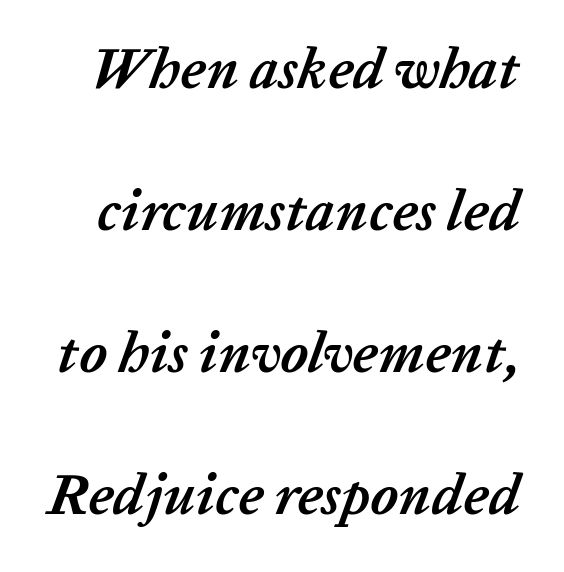
The image shows 57 px semibold type, italic (leaning right); set loose line spacing (2.49x), normal letter spacing, not underlined; low stroke contrast and a medium x-height.
